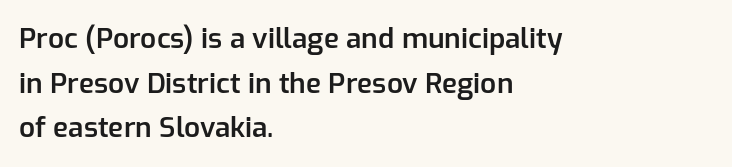
Proportional: the letters do not fall into vertical columns. The letters carry no serifs — their stems end cleanly without finishing strokes. The area under the type is left untouched. When letters stand straight like this, we call the style roman or upright. Caption: multi-line text, flush left, ragged right.
